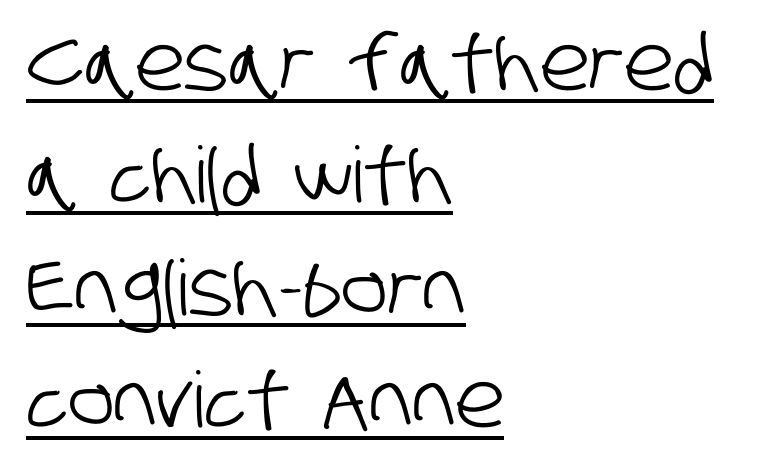
The image shows 77 px condensed sans-serif type; set left-aligned, normal line spacing (1.46x), normal letter spacing, underlined; low stroke contrast and a large x-height.
